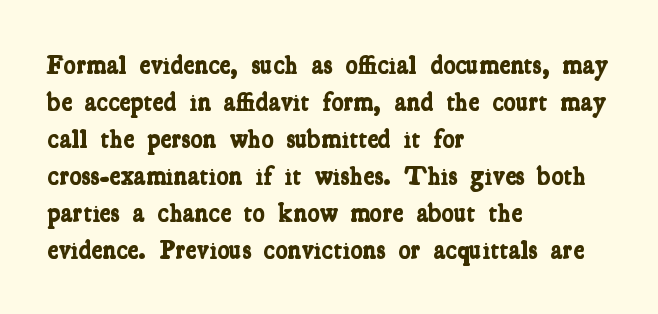
Q: Is the text bold? A: Yes.
Q: Is the text underlined? A: No.
Q: How is the paragraph aligned? A: Left-aligned.
Q: Is the spacing between letters normal or unusually wide? A: Normal.
Q: Is the spacing between lines tight, normal or loose? A: Normal.
